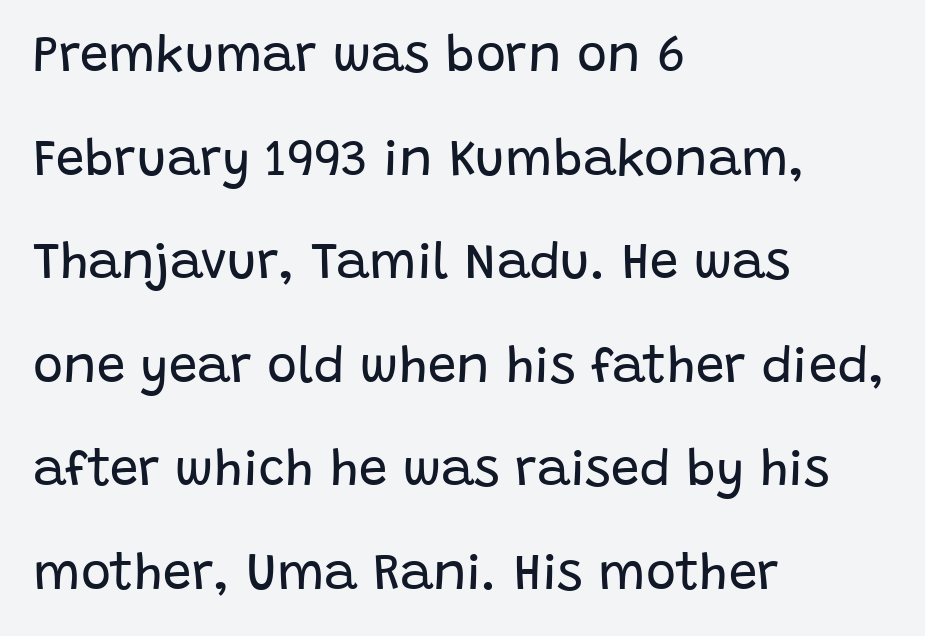
The image shows 51 px regular-weight sans-serif type, upright; set left-aligned, loose line spacing (2.03x), normal letter spacing, not underlined; low stroke contrast and a large x-height.
